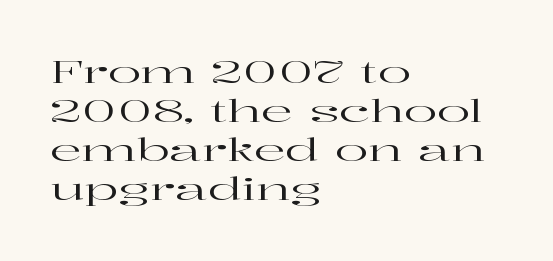
Note the varied advance widths — an 'i' is clearly narrower than an 'm'. Characters remain perfectly vertical along every line. Serif or sans? Serif — the stroke terminals have little feet. Each row of text sits above clean, open space. Casual observation: everything's shoved over to the left. Standard letterfit; no display-style spreading of the glyphs.
